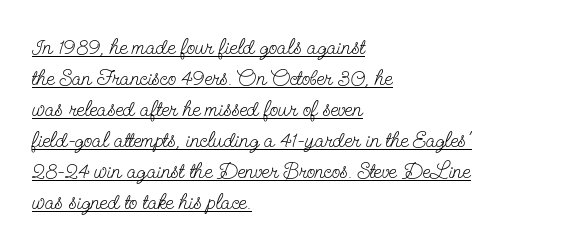
Q: Is the text bold? A: No.
Q: Is the text italic (slanted)? A: Yes.
Q: Is the text underlined? A: Yes.
Q: How is the paragraph aligned? A: Left-aligned.
Q: Is the spacing between letters normal or unusually wide? A: Normal.
Q: Is the spacing between lines tight, normal or loose? A: Normal.
